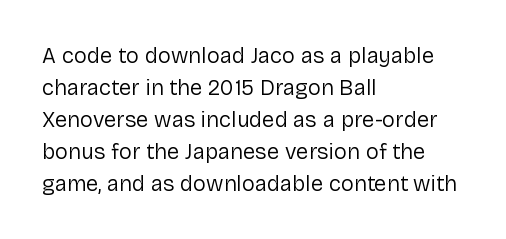
This sample uses an upright cut, with every glyph sitting square on the baseline. Check the space under the baseline: it is left empty. These lines are set flush left with a ragged right edge. Weight: not bold — regular or lighter.
